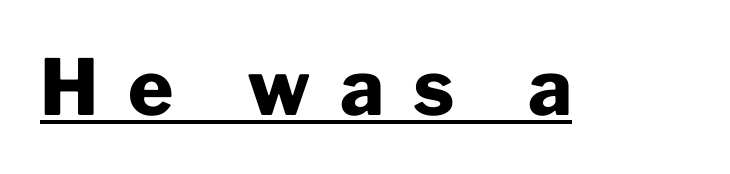
{"serif": "no", "italic": "no", "bold": "yes", "weight": "heavy", "width": "normal", "stroke_contrast": "low", "x_height": "medium", "monospaced": "no", "underline": "yes", "letter_spacing": "wide", "letter_spacing_em": 0.38, "glyph_px": 77}
